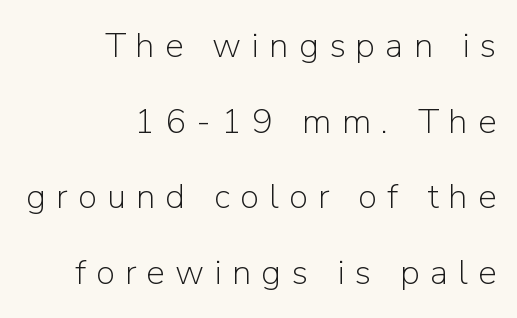
The image shows 35 px light sans-serif type, upright; set right-aligned, loose line spacing (2.16x), unusually wide letter spacing (+0.29 em), not underlined; low stroke contrast and a medium x-height.
